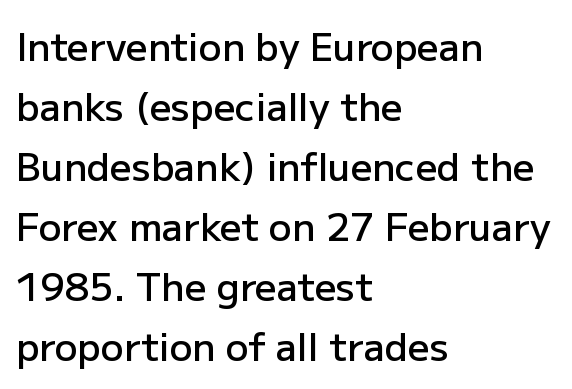
The type sits square on the baseline with zero lean. No word sits above an underline. To sum up the face: it is a sans, with no serifs. Stems and bowls a touch heavier than normal — semibold. Looks like regular typesetting: each glyph gets only the width it needs. The line-height multiplier appears to be the usual default.
